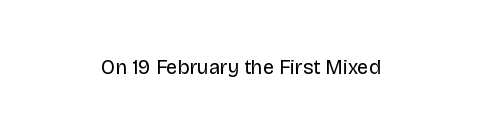
{"italic": "no", "bold": "no", "underline": "no", "letter_spacing": "normal", "letter_spacing_em": 0.0, "glyph_px": 20}
